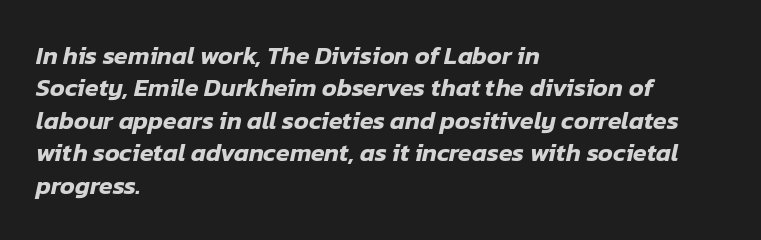
{"italic": "yes", "lean": "right", "slant_degrees": 12, "underline": "no", "align": "left", "line_spacing": "normal", "line_spacing_ratio": 1.3, "letter_spacing": "normal", "letter_spacing_em": 0.0, "glyph_px": 25}
